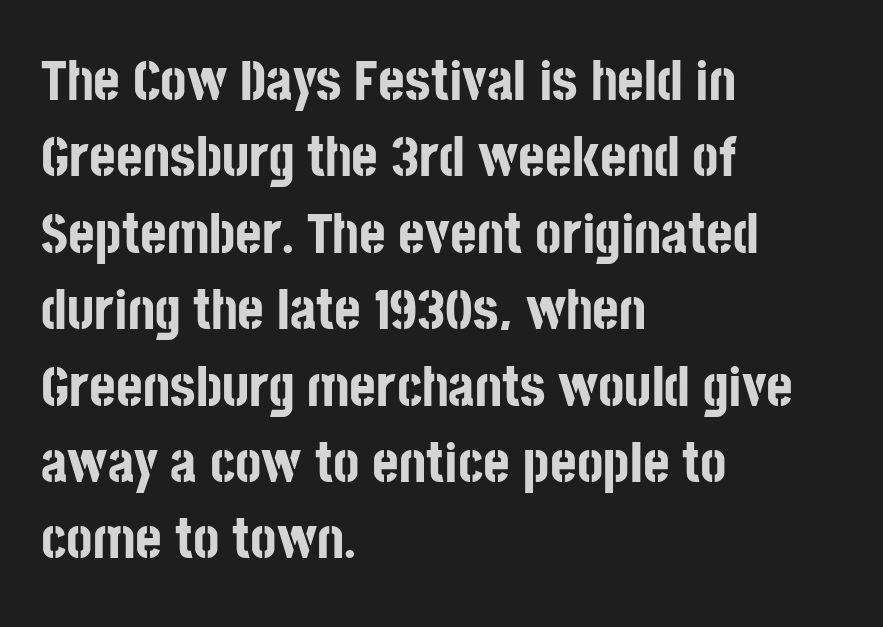
The rendering uses a bold face; every stroke is thick and dark. The type sits square on the baseline with zero lean. Words appear dense and cohesive because spacing is normal. The typeface chosen for these lines omits serifs.
